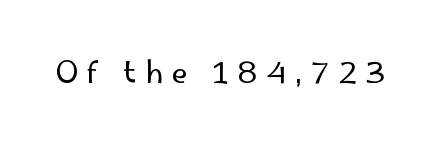
Q: Is the text bold? A: No.
Q: Is the text italic (slanted)? A: No, it is upright.
Q: Is the typeface a serif or a sans-serif typeface? A: Sans-serif.
Q: Is the text underlined? A: No.
Q: Is the spacing between letters normal or unusually wide? A: Unusually wide.
Q: Width (condensed, normal, or wide)? A: Normal.
Q: Stroke contrast? A: Low.
Q: x-height? A: Small.
Q: Monospaced? A: No.
